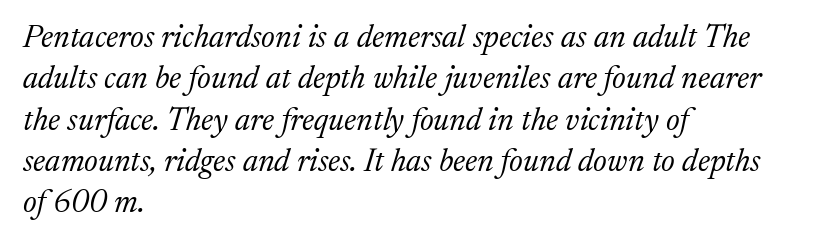
Line spacing here is normal. This sample uses an oblique cut, with every glyph tilted off the vertical. A typesetter would call this proportional, since set widths differ per character. The setting favours the left margin, as ordinary paragraphs usually do.
